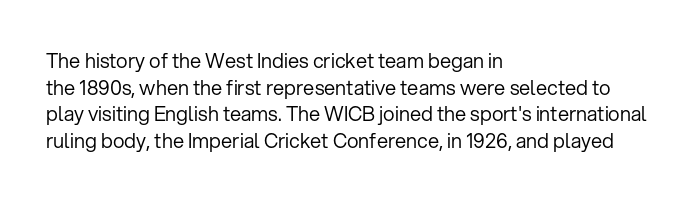
The image shows 20 px text type, upright; set left-aligned, normal line spacing (1.33x), normal letter spacing, not underlined.
